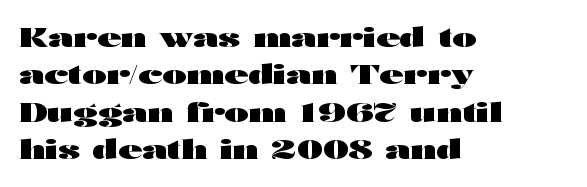
When letters stand straight like this, we call the style roman or upright. A clean baseline with only descenders dipping below it. Horizontally, the lines are justified to the leading edge only. Is there much room between lines? A standard amount, neither cramped nor airy.
